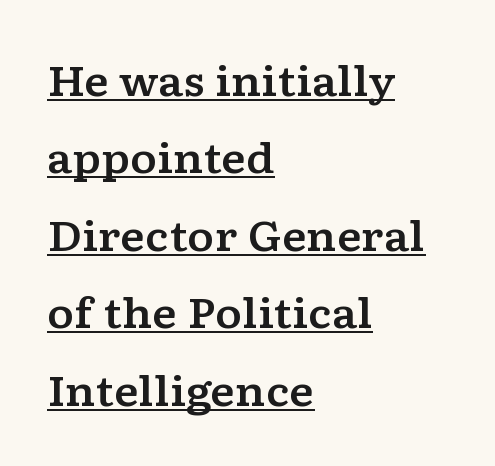
The image shows 41 px wide serif type, upright; set left-aligned, line spacing 1.89x, normal letter spacing, underlined; low stroke contrast and a medium x-height.
